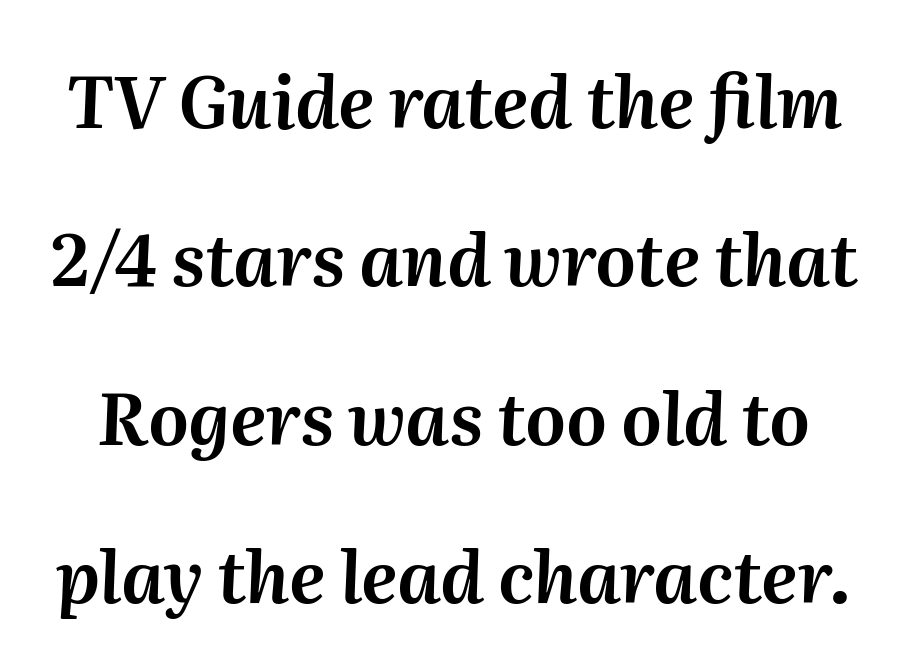
In terms of letterspacing, this is plain default setting. Rows of type keep a wide berth in the vertical direction. Italic? Definitely — the glyphs are oblique. Descenders are the only things crossing below the line. Looks like regular typesetting: each glyph gets only the width it needs.
